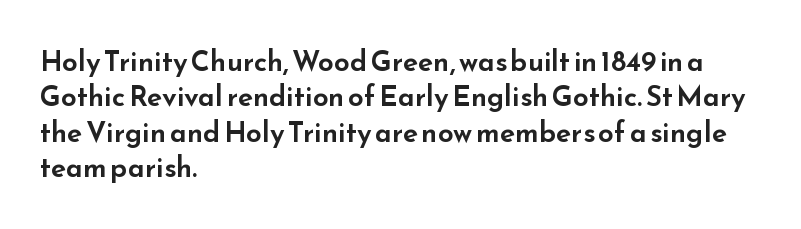
The glyphs in this specimen are sans serif. Quick note: interline space is typical. Honestly, there is no underline to notice here at all. Line starts are locked; line ends wander. The letters stand straight up with perfectly vertical stems.
